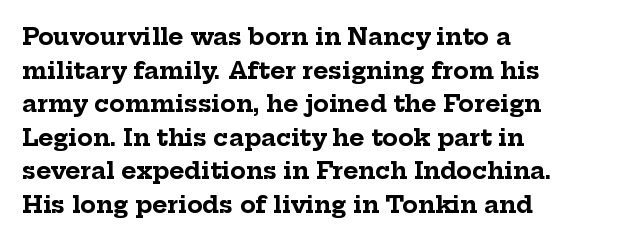
{"italic": "no", "bold": "yes", "underline": "no", "align": "left", "line_spacing": "normal", "line_spacing_ratio": 1.46, "letter_spacing": "normal", "letter_spacing_em": 0.0, "glyph_px": 23}
